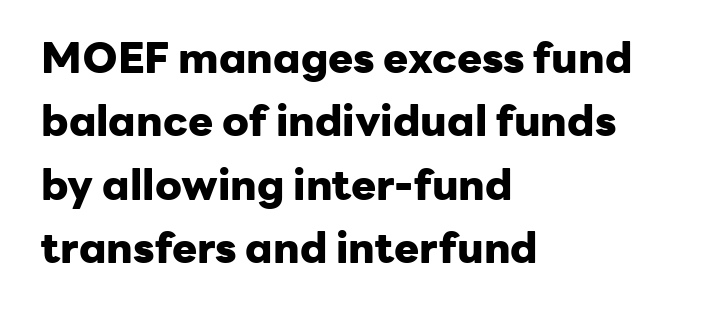
The image shows 42 px heavy sans-serif type, upright; set left-aligned, normal line spacing (1.51x), normal letter spacing, not underlined; low stroke contrast and a medium x-height.
